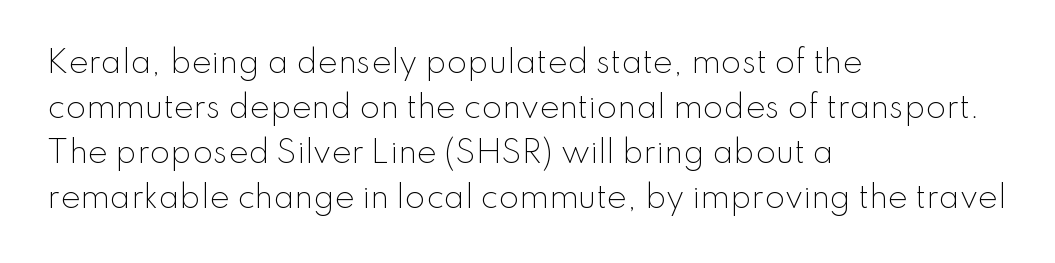
{"serif": "no", "italic": "no", "bold": "no", "weight": "light", "width": "normal", "stroke_contrast": "low", "x_height": "small", "monospaced": "no", "underline": "no", "align": "left", "line_spacing": "normal", "line_spacing_ratio": 1.5, "letter_spacing": "normal", "letter_spacing_em": 0.0, "glyph_px": 30}
